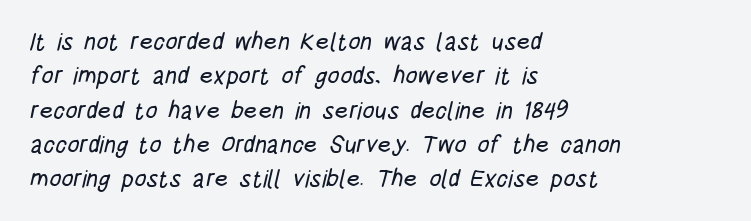
{"underline": "no", "align": "left", "line_spacing": "normal", "line_spacing_ratio": 1.43, "letter_spacing": "normal", "letter_spacing_em": 0.0, "glyph_px": 24}
